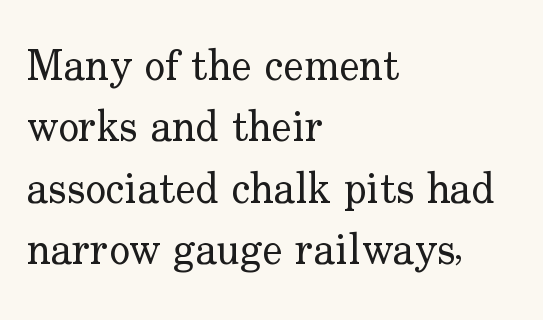
Has an underline been added? It has not. Regular leading. Italic? Not at all — the glyphs are vertical. In CSS terms this would be text-align: left. Each letter keeps its own natural width here, so spacing adapts to shape.
